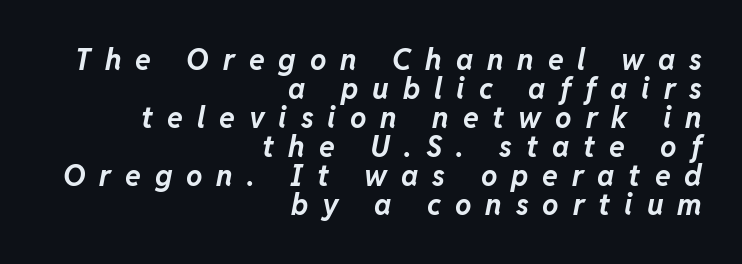
The image shows 29 px bold type, italic (leaning right); set right-aligned, tight line spacing (1.0x), unusually wide letter spacing (+0.48 em), not underlined; low stroke contrast and a medium x-height.
